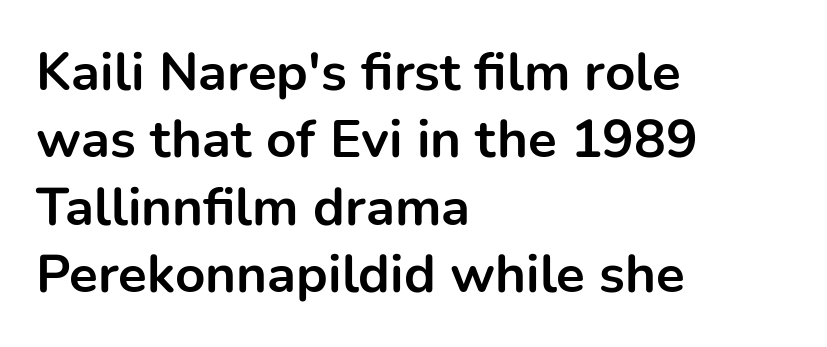
The image shows 53 px bold sans-serif type, upright; set left-aligned, normal line spacing (1.27x), normal letter spacing, not underlined; low stroke contrast and a medium x-height.
